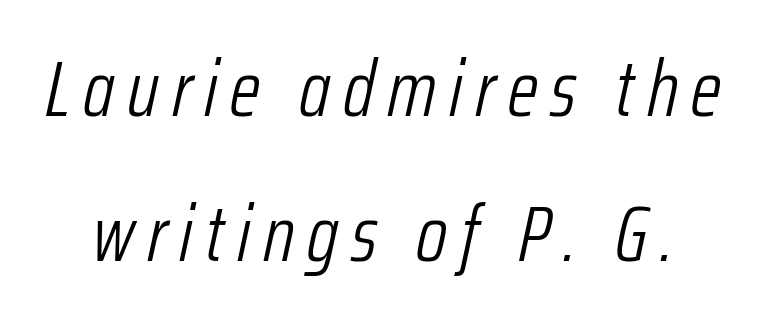
Q: Is the text bold? A: No.
Q: Is the text italic (slanted)? A: Yes, it leans right by about 12 degrees.
Q: Is the text underlined? A: No.
Q: Width (condensed, normal, or wide)? A: Condensed.
Q: Stroke contrast? A: Low.
Q: x-height? A: Medium.
Q: Monospaced? A: No.
